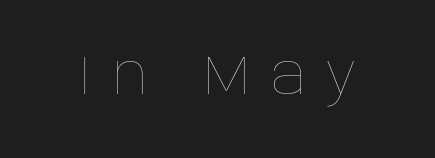
The image shows 55 px thin type, upright; set unusually wide letter spacing (+0.38 em), not underlined; low stroke contrast and a large x-height.
